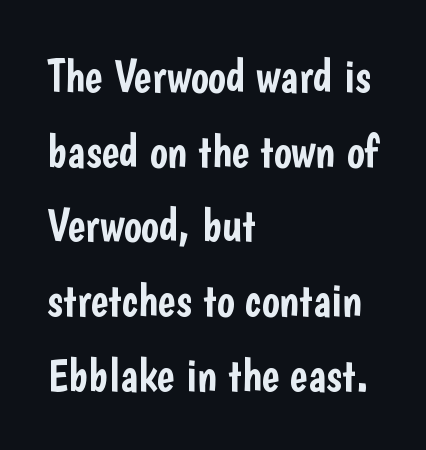
Q: Is the text italic (slanted)? A: No, it is upright.
Q: Is the typeface a serif or a sans-serif typeface? A: Sans-serif.
Q: Is the text underlined? A: No.
Q: How is the paragraph aligned? A: Left-aligned.
Q: Is the spacing between letters normal or unusually wide? A: Normal.
Q: Is the spacing between lines tight, normal or loose? A: Normal.
Q: Width (condensed, normal, or wide)? A: Condensed.
Q: Stroke contrast? A: Low.
Q: x-height? A: Medium.
Q: Monospaced? A: No.
